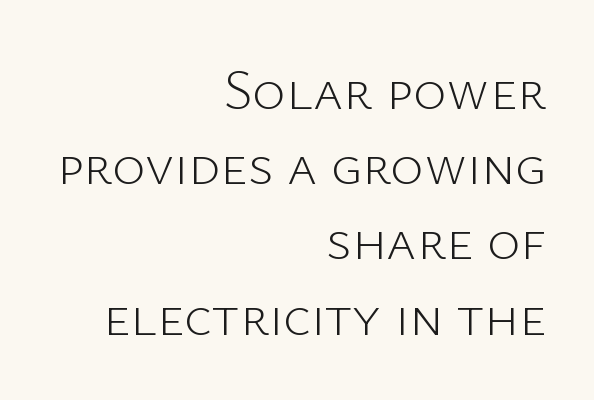
The image shows 57 px light sans-serif type, upright; set right-aligned, normal line spacing (1.32x), normal letter spacing, not underlined; low stroke contrast and a medium x-height.
